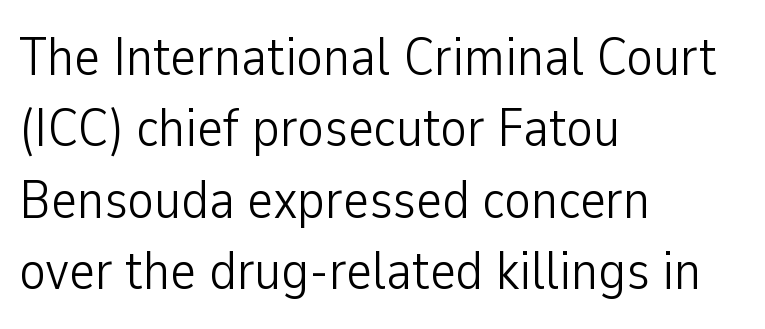
The image shows 55 px light, condensed sans-serif type, upright; set left-aligned, normal line spacing (1.3x), normal letter spacing, not underlined; low stroke contrast and a medium x-height.
